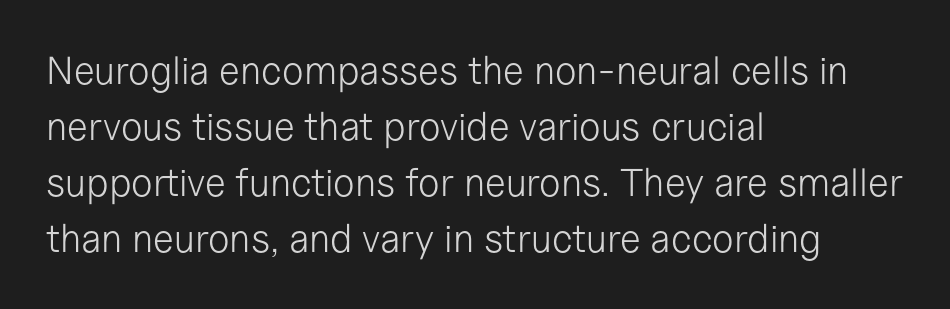
The image shows 39 px light sans-serif type, upright; set left-aligned, normal line spacing (1.44x), normal letter spacing, not underlined; low stroke contrast and a medium x-height.
